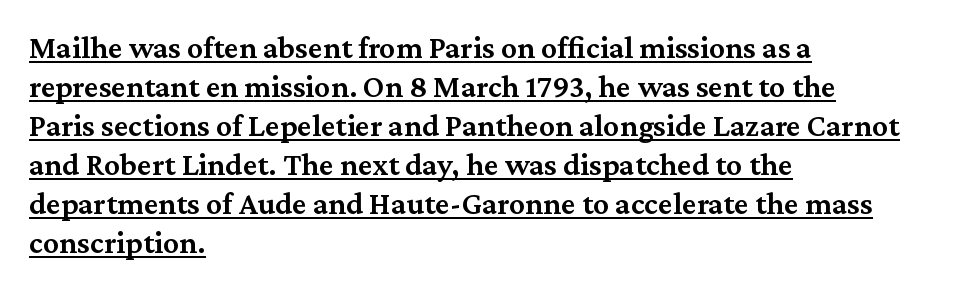
{"serif": "yes", "italic": "no", "bold": "semi", "weight": "semibold", "width": "normal", "stroke_contrast": "medium", "x_height": "medium", "monospaced": "no", "underline": "yes", "align": "left", "line_spacing_ratio": 1.22, "letter_spacing": "normal", "letter_spacing_em": 0.0, "glyph_px": 32}
